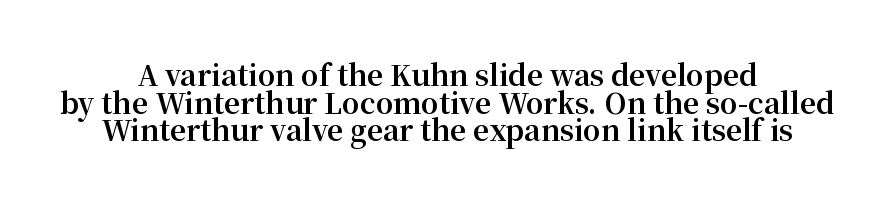
The image shows 28 px bold serif type, upright; set centered, tight line spacing (0.99x), normal letter spacing, not underlined; medium stroke contrast and a medium x-height.
